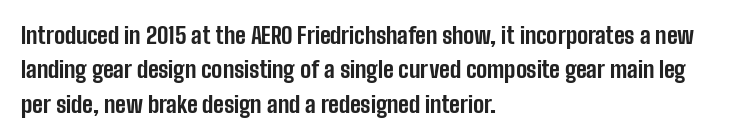
The image shows 23 px bold type, upright; set left-aligned, normal line spacing (1.49x), normal letter spacing, not underlined.
